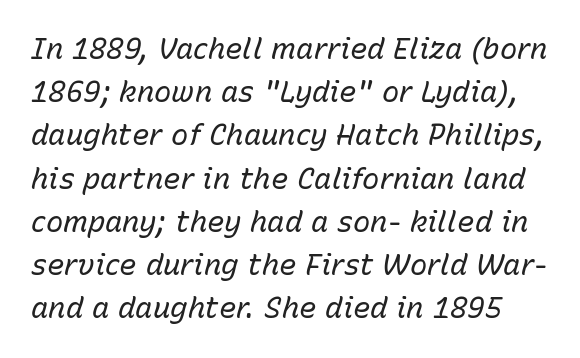
The baseline area is clear. The vertical gap from one line to the next is medium. This is oblique type, the kind used for emphasis or titles. Stroke mass is kept to a normal reading level or below.
